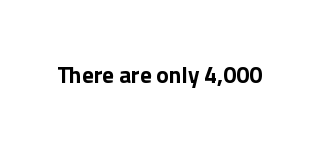
Each word holds together tightly as a unit, with standard inter-letter gaps. Posture: upright roman. The specimen omits any rule beneath the text block's lines.
